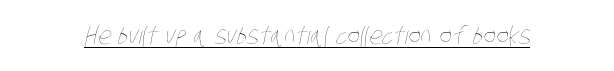
Q: Is the text bold? A: No.
Q: Is the text underlined? A: Yes.
Q: Is the spacing between letters normal or unusually wide? A: Normal.
